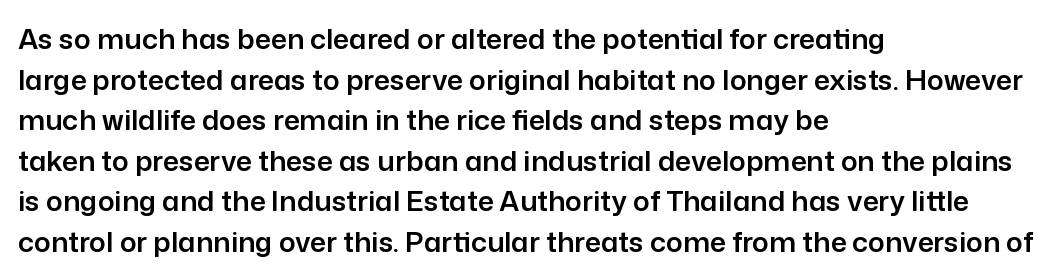
The rendering uses natural spacing where letterforms have individual widths. These lines were composed using upright roman letters. Observe the ordinary spacing: letters are neighbours, not strangers. The block of text has a typical density, with ordinary space between rows. Unlike a traditional serif, this face leaves its strokes unadorned. Honestly, there is no underline to notice here at all.
